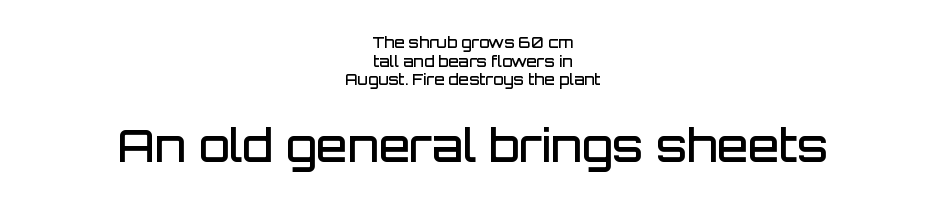
Q: Is the text bold? A: Semi-bold.
Q: Is the text italic (slanted)? A: No, it is upright.
Q: Is the typeface a serif or a sans-serif typeface? A: Sans-serif.
Q: Is the text underlined? A: No.
Q: How is the paragraph aligned? A: Centered.
Q: Is the spacing between letters normal or unusually wide? A: Normal.
Q: Which block of text is set in a larger size, the first (top) or the second (bottom)? A: The second (bottom) one.
Q: Width (condensed, normal, or wide)? A: Normal.
Q: Stroke contrast? A: Low.
Q: x-height? A: Large.
Q: Monospaced? A: No.
